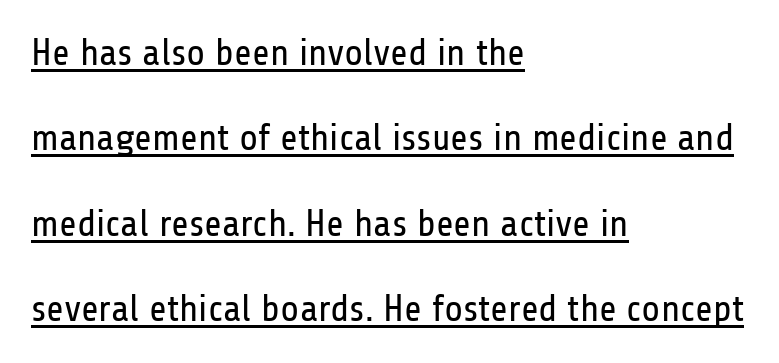
The rendering keeps characters at their native spacing. The passage shown is typed in a proportional face where columns would drift. The designer went with a sans here, leaving each stem footless. The strokes are not fattened; the text isn't bold. Horizontal alignment here is leftward, the default for most running prose. Vertical spacing — loose.
